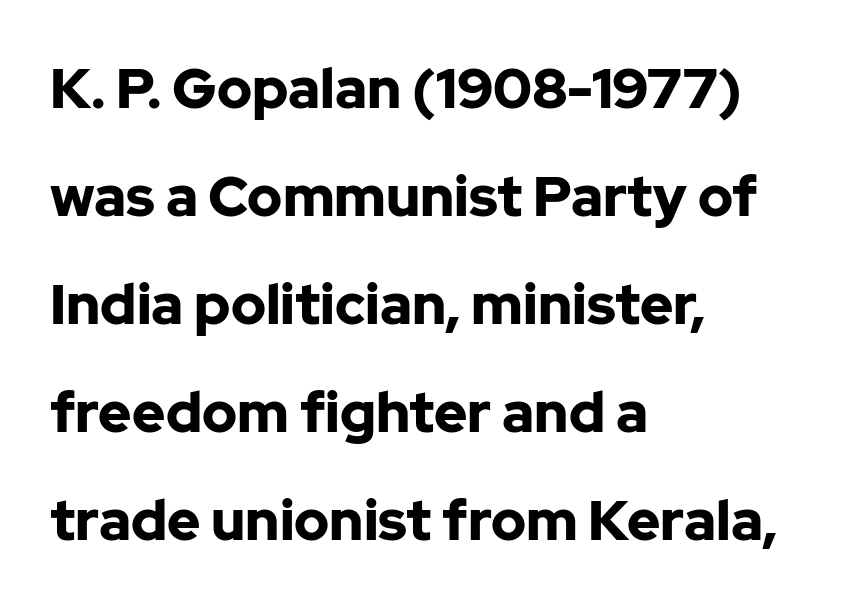
{"serif": "no", "italic": "no", "bold": "yes", "weight": "bold", "width": "normal", "stroke_contrast": "low", "x_height": "medium", "monospaced": "no", "underline": "no", "align": "left", "line_spacing": "loose", "line_spacing_ratio": 1.93, "letter_spacing": "normal", "letter_spacing_em": 0.0, "glyph_px": 56}
